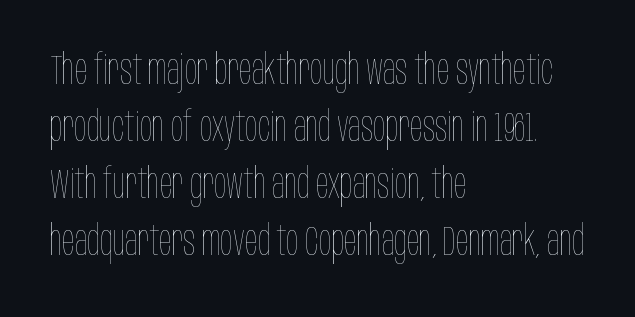
Compared with a typical body face, this is equally light or lighter still. Notice how descenders clear the ascenders below comfortably — that's standard leading. Rendered with straight, roman letterforms. Spacing verdict: proportional, widths tailored to each character. No word sits above an underline. All the whitespace from short lines collects on the right.
